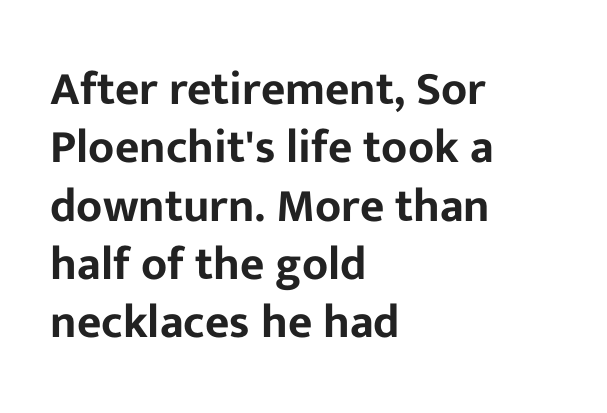
{"serif": "no", "italic": "no", "width": "normal", "stroke_contrast": "low", "x_height": "medium", "monospaced": "no", "underline": "no", "align": "left", "line_spacing_ratio": 1.24, "letter_spacing": "normal", "letter_spacing_em": 0.0, "glyph_px": 47}
